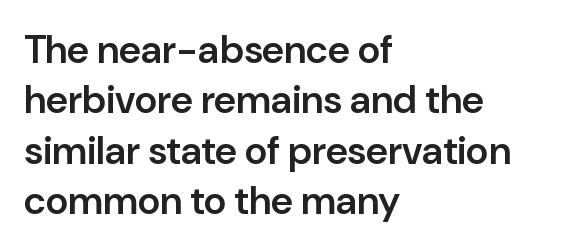
The image shows 39 px semibold sans-serif type, upright; set left-aligned, normal line spacing (1.29x), normal letter spacing, not underlined; low stroke contrast and a medium x-height.
